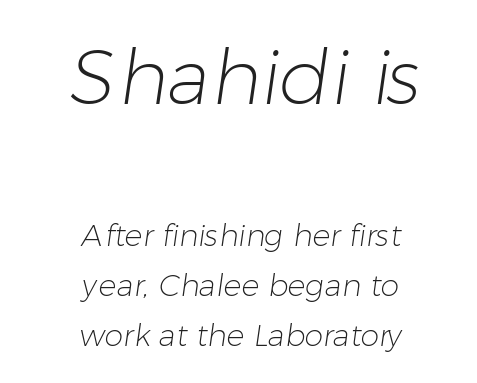
{"serif": "no", "bold": "no", "weight": "light", "width": "normal", "stroke_contrast": "low", "x_height": "medium", "monospaced": "no", "underline": "no", "align": "center", "line_spacing": "normal", "line_spacing_ratio": 1.66, "letter_spacing": "normal", "letter_spacing_em": 0.0, "larger_block": "first", "size_ratio": 2.53, "glyph_px": 76}
